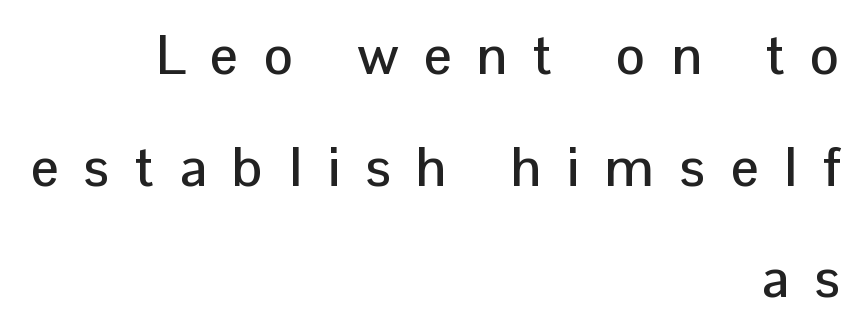
The image shows 55 px sans-serif type, upright; set right-aligned, loose line spacing (2.03x), unusually wide letter spacing (+0.47 em), not underlined; low stroke contrast and a medium x-height.
